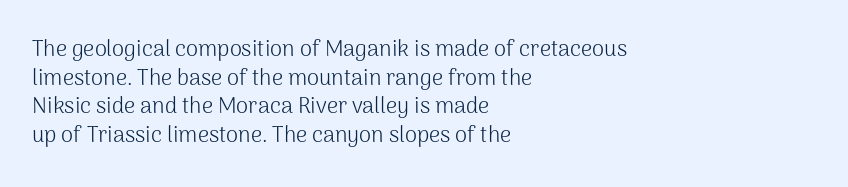
The image shows 22 px text type, upright; set left-aligned, normal line spacing (1.3x), normal letter spacing, not underlined.
